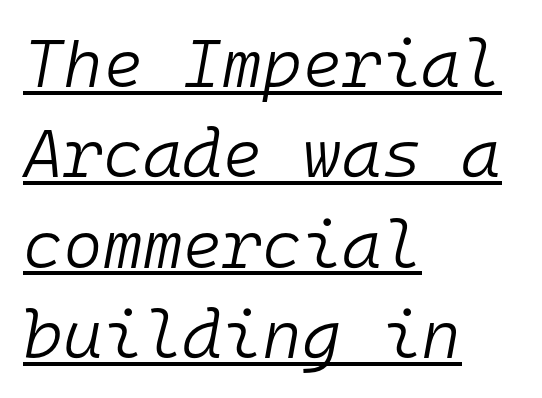
{"italic": "yes", "lean": "right", "slant_degrees": 10, "bold": "no", "weight": "light", "width": "normal", "stroke_contrast": "low", "x_height": "medium", "monospaced": "yes", "underline": "yes", "align": "left", "line_spacing": "normal", "line_spacing_ratio": 1.33, "letter_spacing": "normal", "letter_spacing_em": 0.0, "glyph_px": 68}
